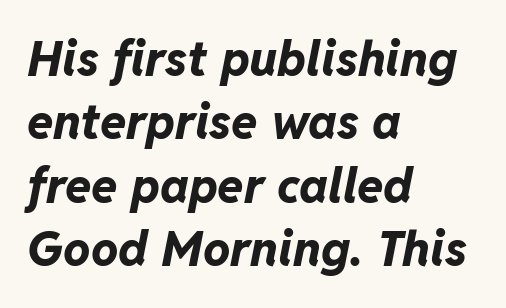
Leading: standard. Inter-character spacing is left at the font's built-in metrics. Compared with a centered layout, this one pins lines to the left instead. Each glyph is drawn with heavy, bold strokes.
